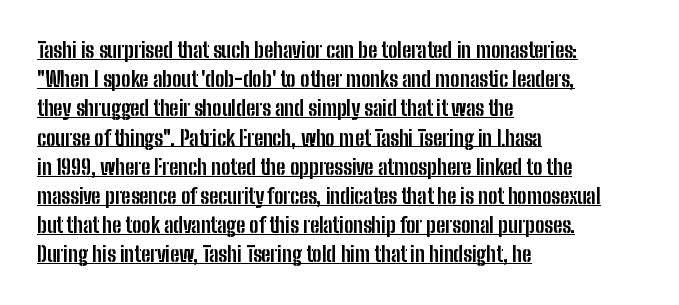
Q: Is the text bold? A: Yes.
Q: Is the text italic (slanted)? A: No, it is upright.
Q: Is the text underlined? A: Yes.
Q: How is the paragraph aligned? A: Left-aligned.
Q: Is the spacing between letters normal or unusually wide? A: Normal.
Q: Is the spacing between lines tight, normal or loose? A: Normal.
